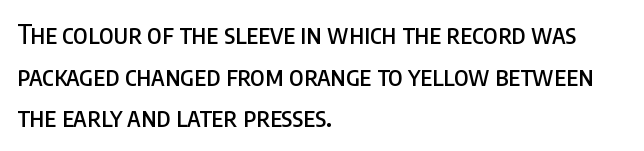
The glyphs are unaccompanied by any horizontal stroke below them. Nope, not italic — everything's standing straight. This sample keeps an unexceptional amount of space between lines. The lines are quadded left. Characters follow at the spacing the type designer built in.
